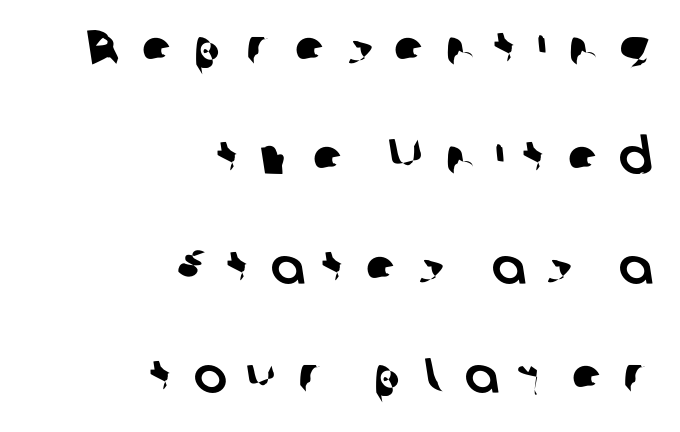
The image shows 50 px sans-serif type; set right-aligned, loose line spacing (2.19x), unusually wide letter spacing (+0.4 em), not underlined; low stroke contrast and a medium x-height.
